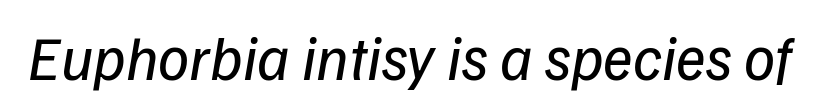
{"serif": "no", "bold": "no", "weight": "regular", "width": "normal", "stroke_contrast": "low", "x_height": "medium", "monospaced": "no", "underline": "no", "letter_spacing": "normal", "letter_spacing_em": 0.0, "glyph_px": 62}
